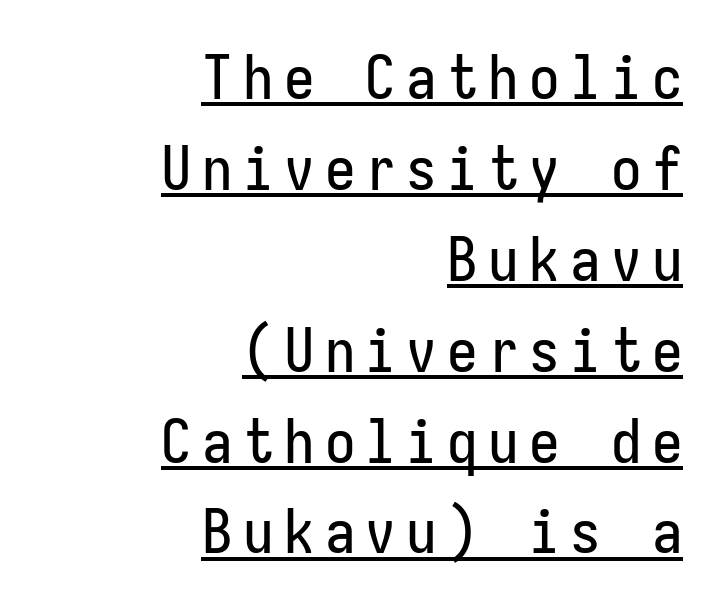
The lettering stays uniformly vertical, giving the passage a roman look. Are there feet on the stems? There aren't — it's a sans. Underlining? Definitely there. In CSS terms this would be text-align: right. Quick note: interline space is typical.
